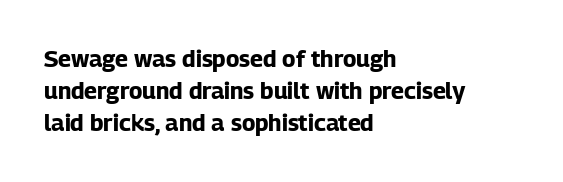
The image shows 23 px bold type, upright; set left-aligned, normal line spacing (1.4x), normal letter spacing, not underlined.
